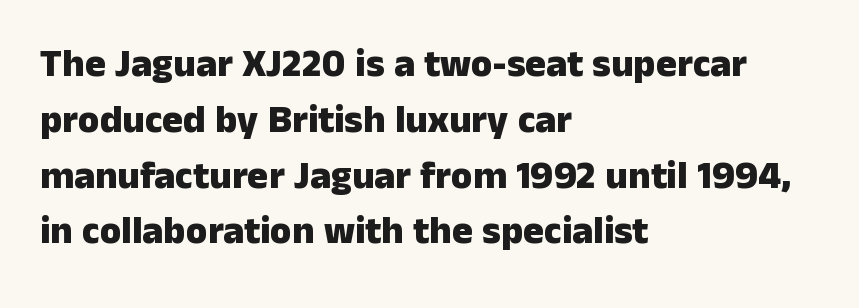
Strokes here are thick enough to call this a true bold. The baseline area is clear. You can tell from the bare stems that sans-serif type was used. The face used here is proportionally spaced, like ordinary book or web type. You could call the tracking neutral — neither tight nor loose. Is there much room between lines? A standard amount, neither cramped nor airy.
